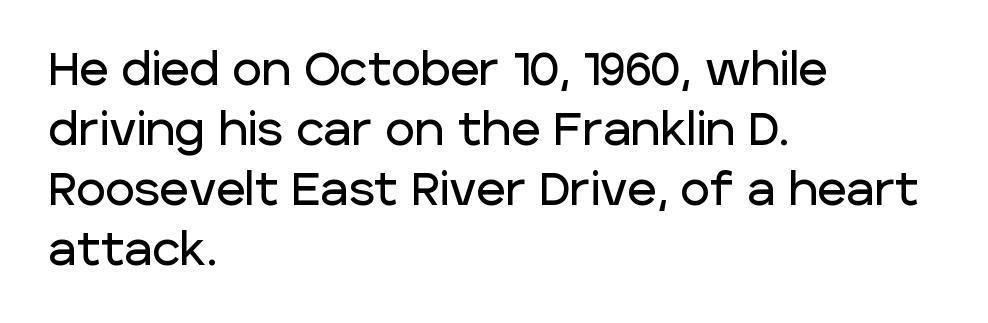
{"serif": "no", "italic": "no", "width": "normal", "stroke_contrast": "low", "x_height": "large", "monospaced": "no", "underline": "no", "align": "left", "line_spacing": "normal", "line_spacing_ratio": 1.33, "letter_spacing": "normal", "letter_spacing_em": 0.0, "glyph_px": 45}
